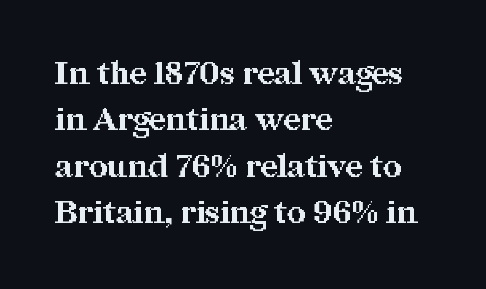
{"serif": "yes", "italic": "no", "bold": "yes", "weight": "bold", "width": "normal", "stroke_contrast": "medium", "x_height": "medium", "monospaced": "no", "underline": "no", "align": "left", "line_spacing": "normal", "line_spacing_ratio": 1.45, "letter_spacing": "normal", "letter_spacing_em": 0.0, "glyph_px": 32}
